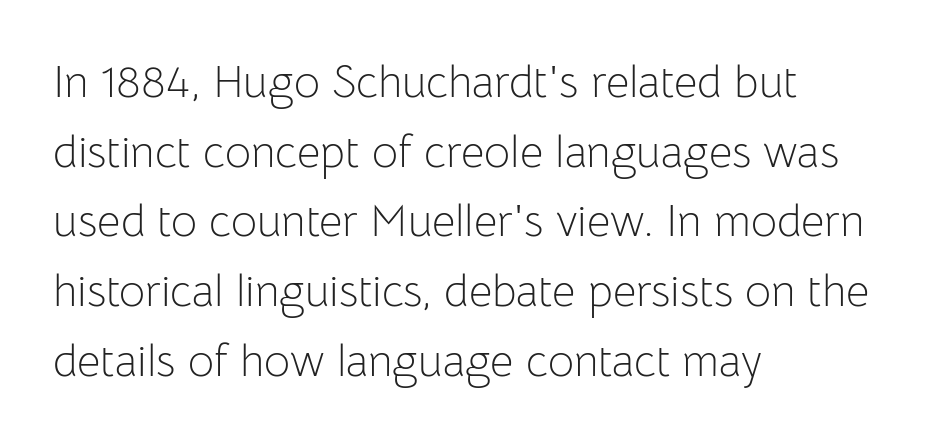
{"serif": "no", "italic": "no", "bold": "no", "weight": "light", "width": "normal", "stroke_contrast": "low", "x_height": "medium", "monospaced": "no", "underline": "no", "align": "left", "line_spacing": "normal", "line_spacing_ratio": 1.55, "letter_spacing": "normal", "letter_spacing_em": 0.0, "glyph_px": 45}
